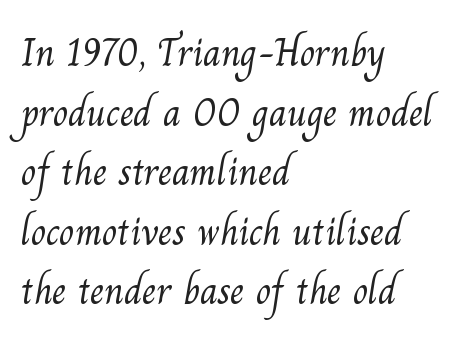
{"serif": "yes", "bold": "no", "weight": "light", "width": "normal", "stroke_contrast": "medium", "x_height": "small", "monospaced": "no", "underline": "no", "align": "left", "line_spacing": "normal", "line_spacing_ratio": 1.49, "letter_spacing": "normal", "letter_spacing_em": 0.0, "glyph_px": 40}
